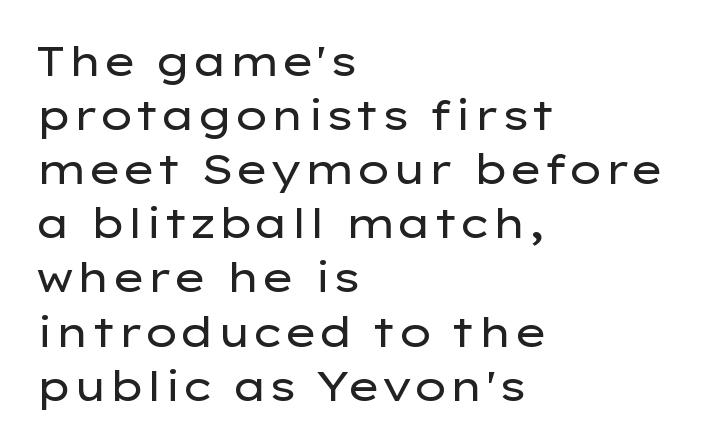
The image shows 41 px regular-weight, wide sans-serif type, upright; set left-aligned, normal line spacing (1.32x), normal letter spacing, not underlined; low stroke contrast and a medium x-height.
